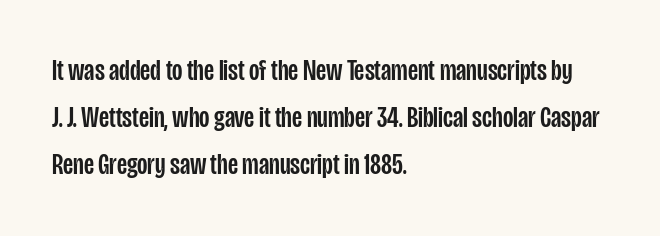
Q: Is the text italic (slanted)? A: No, it is upright.
Q: Is the typeface a serif or a sans-serif typeface? A: Sans-serif.
Q: Is the text underlined? A: No.
Q: How is the paragraph aligned? A: Left-aligned.
Q: Is the spacing between letters normal or unusually wide? A: Normal.
Q: Is the spacing between lines tight, normal or loose? A: Normal.
Q: Width (condensed, normal, or wide)? A: Condensed.
Q: Stroke contrast? A: Low.
Q: x-height? A: Large.
Q: Monospaced? A: No.
